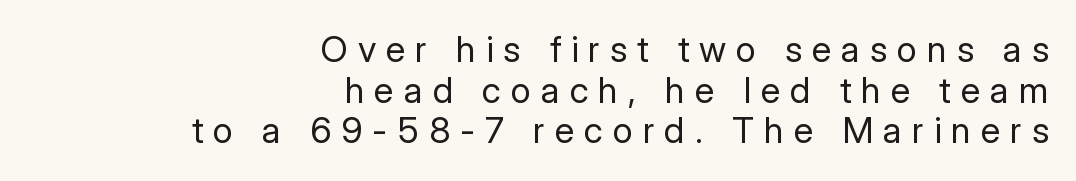
The image shows 36 px regular-weight sans-serif type, upright; set right-aligned, tight line spacing (1.13x), unusually wide letter spacing (+0.28 em), not underlined; low stroke contrast and a medium x-height.
